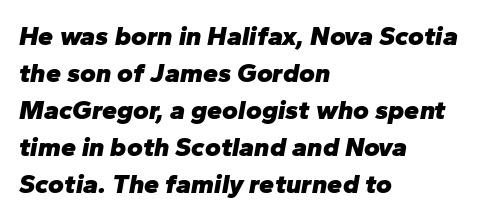
Q: Is the text bold? A: Yes.
Q: Is the text italic (slanted)? A: Yes, it leans right by about 10 degrees.
Q: Is the text underlined? A: No.
Q: How is the paragraph aligned? A: Left-aligned.
Q: Is the spacing between letters normal or unusually wide? A: Normal.
Q: Is the spacing between lines tight, normal or loose? A: Normal.
